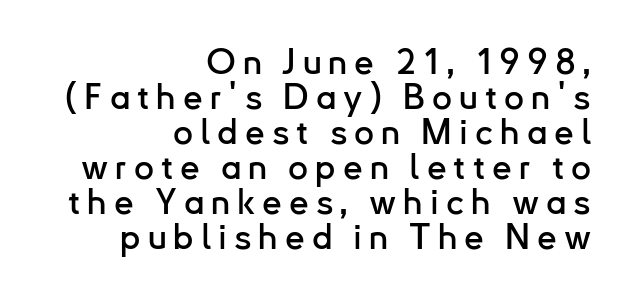
{"serif": "no", "italic": "no", "width": "normal", "stroke_contrast": "low", "x_height": "small", "monospaced": "no", "underline": "no", "align": "right", "line_spacing": "tight", "line_spacing_ratio": 1.0, "letter_spacing": "wide", "letter_spacing_em": 0.2, "glyph_px": 35}
